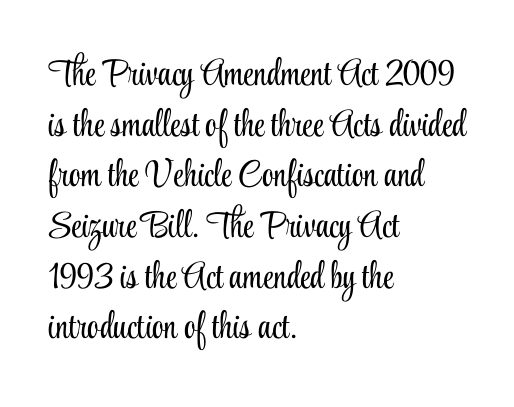
{"serif": "yes", "bold": "no", "weight": "light", "width": "condensed", "stroke_contrast": "low", "x_height": "small", "monospaced": "no", "underline": "no", "align": "left", "line_spacing": "normal", "line_spacing_ratio": 1.37, "letter_spacing": "normal", "letter_spacing_em": 0.0, "glyph_px": 37}
